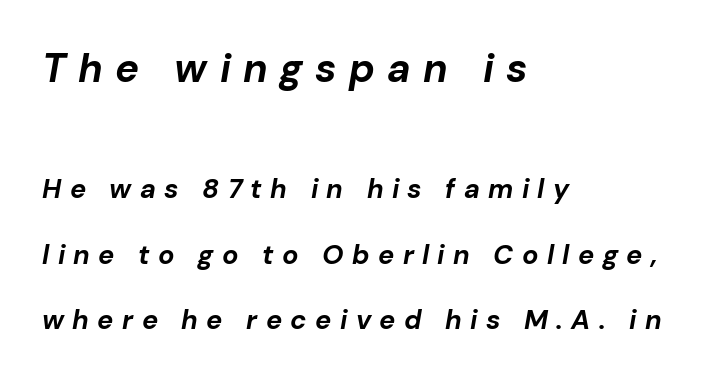
Is the lower block the larger one? No — the upper block carries the bigger type. Typesetter's note: full bold, strokes at maximum text heaviness. Is the type slanted? Yes — the strokes lean at a clear angle. A clean baseline with only descenders dipping below it.
